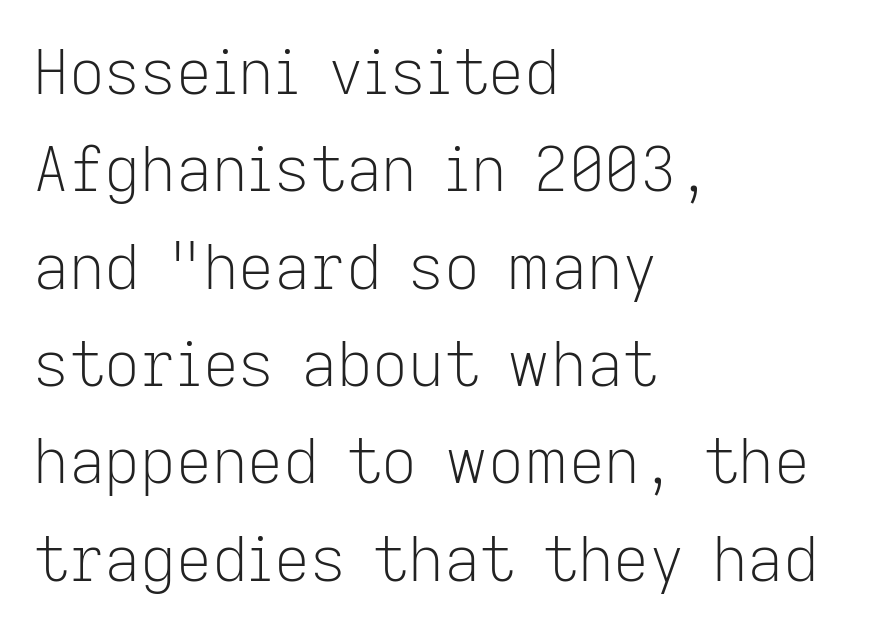
The image shows 62 px light sans-serif type, upright; set left-aligned, normal line spacing (1.57x), normal letter spacing, not underlined; low stroke contrast and a medium x-height.
